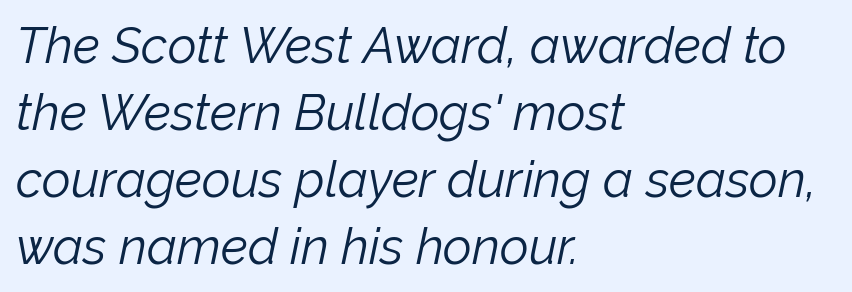
The image shows 50 px light type, italic (leaning right); set left-aligned, normal line spacing (1.34x), normal letter spacing, not underlined; low stroke contrast and a medium x-height.
